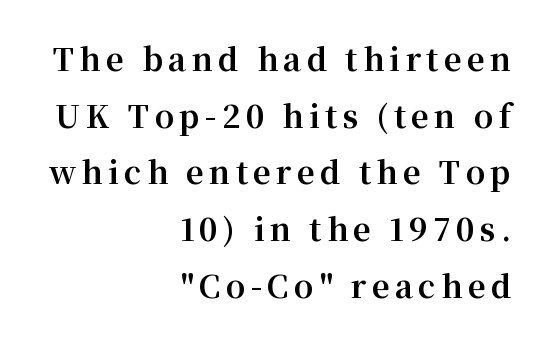
Q: Is the text bold? A: Yes.
Q: Is the text italic (slanted)? A: No, it is upright.
Q: Is the typeface a serif or a sans-serif typeface? A: Serif.
Q: Is the text underlined? A: No.
Q: How is the paragraph aligned? A: Right-aligned.
Q: Width (condensed, normal, or wide)? A: Normal.
Q: Stroke contrast? A: Medium.
Q: x-height? A: Medium.
Q: Monospaced? A: No.
